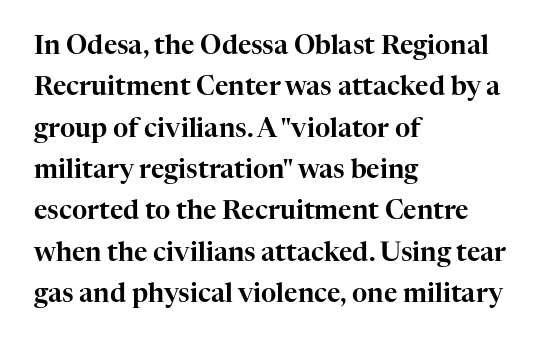
The image shows 26 px text type, upright; set left-aligned, normal line spacing (1.59x), normal letter spacing, not underlined.
